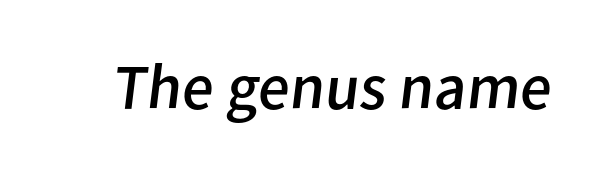
The image shows 65 px regular-weight sans-serif type; set normal letter spacing, not underlined; low stroke contrast and a medium x-height.
